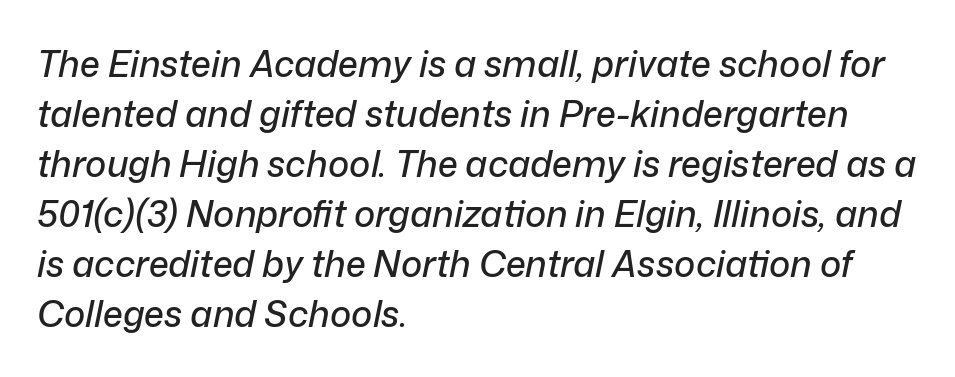
{"italic": "yes", "lean": "right", "slant_degrees": 12, "width": "normal", "stroke_contrast": "low", "x_height": "medium", "monospaced": "no", "underline": "no", "align": "left", "line_spacing": "normal", "line_spacing_ratio": 1.39, "letter_spacing": "normal", "letter_spacing_em": 0.0, "glyph_px": 36}
